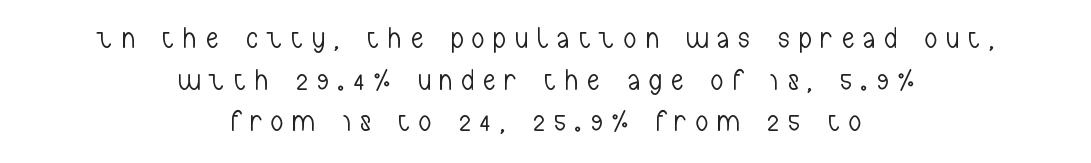
The image shows 30 px light, condensed sans-serif type, upright; set centered, normal line spacing (1.39x), unusually wide letter spacing (+0.32 em), not underlined; low stroke contrast and a medium x-height.
